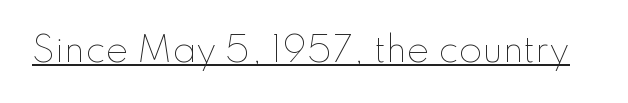
{"italic": "no", "bold": "no", "weight": "thin", "width": "normal", "stroke_contrast": "low", "x_height": "small", "monospaced": "no", "underline": "yes", "letter_spacing": "normal", "letter_spacing_em": 0.0, "glyph_px": 34}
